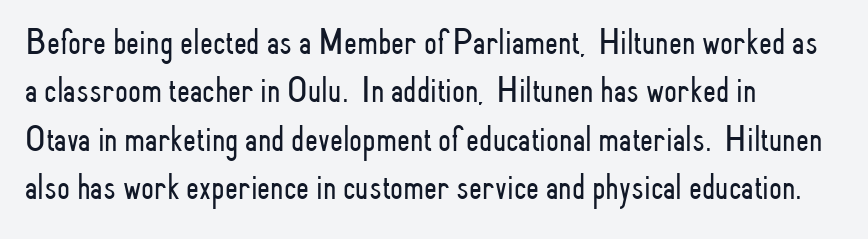
Plain, unruled lines of type. Characters follow at the spacing the type designer built in. The typeface chosen for these lines omits serifs. Honestly, the row spacing looks completely unremarkable. Designer's note — italics off, roman on. Varying glyph widths throughout — classic text-font behaviour.
